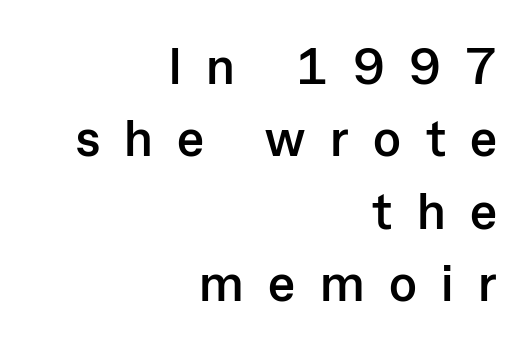
Looks like regular typesetting: each glyph gets only the width it needs. The characters look thick and weighty, a clear bold. Plain, unruled lines of type. Posture: upright roman.
